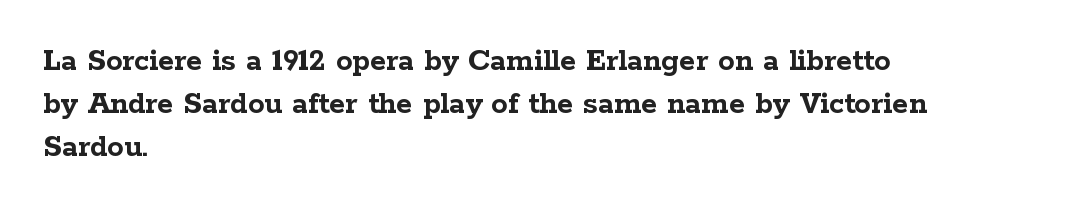
{"serif": "yes", "italic": "no", "bold": "yes", "weight": "semibold", "width": "wide", "stroke_contrast": "low", "x_height": "medium", "monospaced": "no", "underline": "no", "align": "left", "line_spacing": "normal", "line_spacing_ratio": 1.3, "letter_spacing": "normal", "letter_spacing_em": 0.0, "glyph_px": 33}
